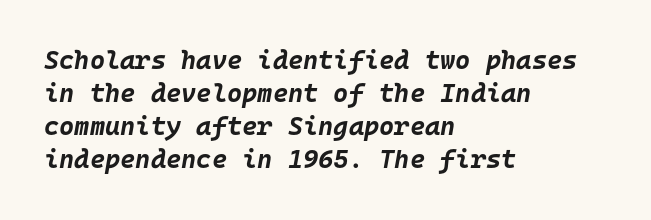
{"italic": "yes", "lean": "right", "slant_degrees": 10, "bold": "yes", "underline": "no", "align": "left", "line_spacing": "normal", "line_spacing_ratio": 1.27, "letter_spacing": "normal", "letter_spacing_em": 0.0, "glyph_px": 26}
